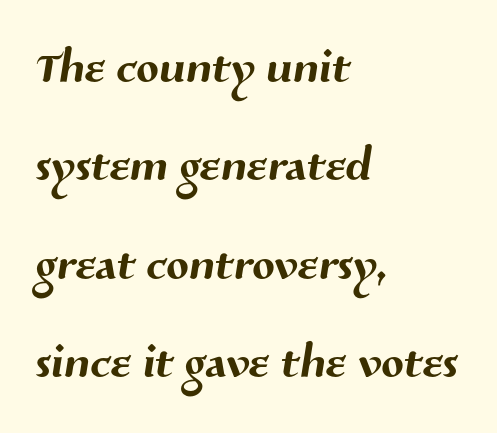
The passage is arranged the way most books set body copy — flush left. The words here are not underlined. Interline gaps are of average width in this sample. Nothing sits at the stroke ends, so this counts as sans-serif.
